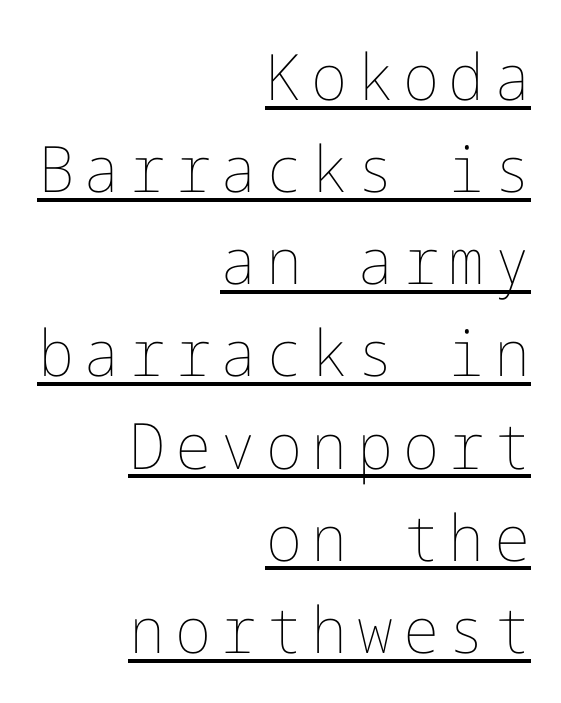
{"italic": "no", "bold": "no", "weight": "thin", "width": "normal", "stroke_contrast": "low", "x_height": "medium", "underline": "yes", "align": "right", "line_spacing": "normal", "line_spacing_ratio": 1.44, "glyph_px": 64}
